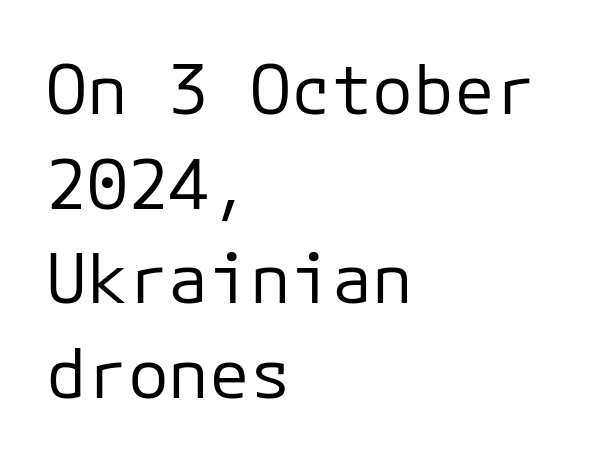
{"serif": "no", "italic": "no", "bold": "no", "weight": "regular", "width": "normal", "stroke_contrast": "low", "x_height": "medium", "underline": "no", "align": "left", "line_spacing": "normal", "line_spacing_ratio": 1.39, "letter_spacing": "normal", "letter_spacing_em": 0.0, "glyph_px": 68}
